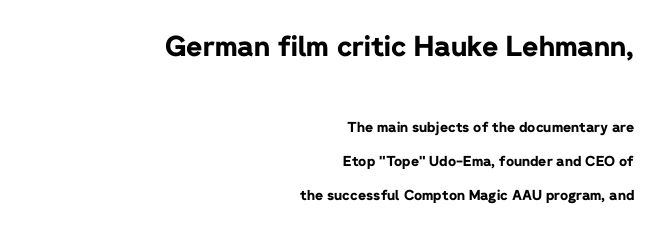
{"serif": "no", "italic": "no", "bold": "yes", "weight": "bold", "width": "normal", "stroke_contrast": "low", "x_height": "medium", "monospaced": "no", "underline": "no", "align": "right", "line_spacing": "loose", "line_spacing_ratio": 2.44, "letter_spacing": "normal", "letter_spacing_em": 0.0, "larger_block": "first", "size_ratio": 2.0, "glyph_px": 28}
